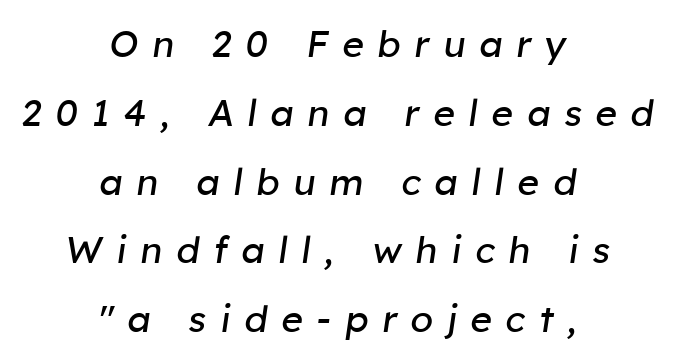
Q: Is the text bold? A: No.
Q: Is the text italic (slanted)? A: Yes, it leans right by about 8 degrees.
Q: Is the text underlined? A: No.
Q: How is the paragraph aligned? A: Centered.
Q: Is the spacing between letters normal or unusually wide? A: Unusually wide.
Q: Width (condensed, normal, or wide)? A: Normal.
Q: Stroke contrast? A: Low.
Q: x-height? A: Medium.
Q: Monospaced? A: No.
